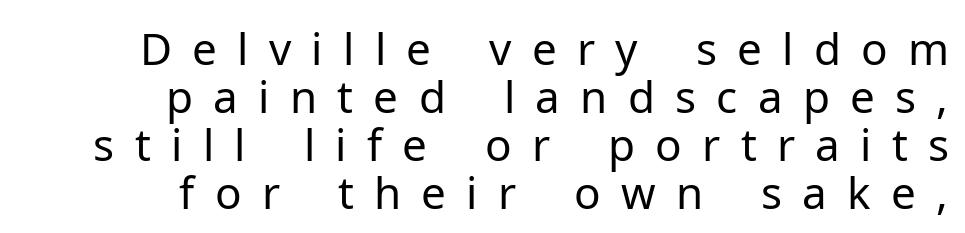
Q: Is the text bold? A: No.
Q: Is the text italic (slanted)? A: No, it is upright.
Q: Is the typeface a serif or a sans-serif typeface? A: Sans-serif.
Q: Is the text underlined? A: No.
Q: How is the paragraph aligned? A: Right-aligned.
Q: Is the spacing between letters normal or unusually wide? A: Unusually wide.
Q: Is the spacing between lines tight, normal or loose? A: Tight.
Q: Width (condensed, normal, or wide)? A: Normal.
Q: Stroke contrast? A: Low.
Q: x-height? A: Medium.
Q: Monospaced? A: No.
